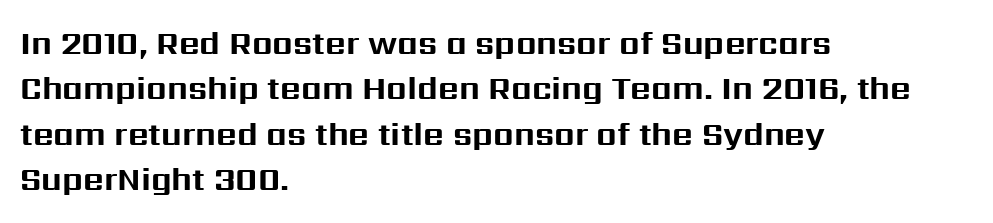
Q: Is the text bold? A: Yes.
Q: Is the text italic (slanted)? A: No, it is upright.
Q: Is the typeface a serif or a sans-serif typeface? A: Sans-serif.
Q: Is the text underlined? A: No.
Q: How is the paragraph aligned? A: Left-aligned.
Q: Is the spacing between letters normal or unusually wide? A: Normal.
Q: Is the spacing between lines tight, normal or loose? A: Normal.
Q: Width (condensed, normal, or wide)? A: Normal.
Q: Stroke contrast? A: Medium.
Q: x-height? A: Medium.
Q: Monospaced? A: No.
